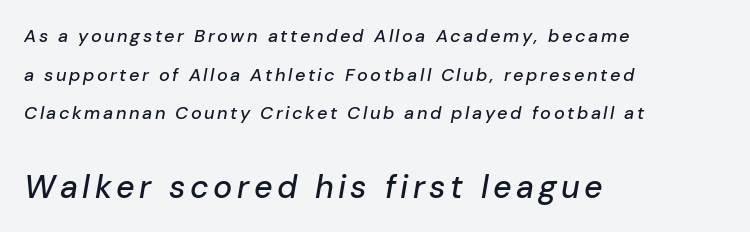
{"italic": "yes", "lean": "right", "slant_degrees": 10, "width": "normal", "stroke_contrast": "low", "x_height": "medium", "monospaced": "no", "underline": "no", "align": "left", "line_spacing": "loose", "line_spacing_ratio": 2.15, "larger_block": "second", "size_ratio": 1.78, "glyph_px": 32}
